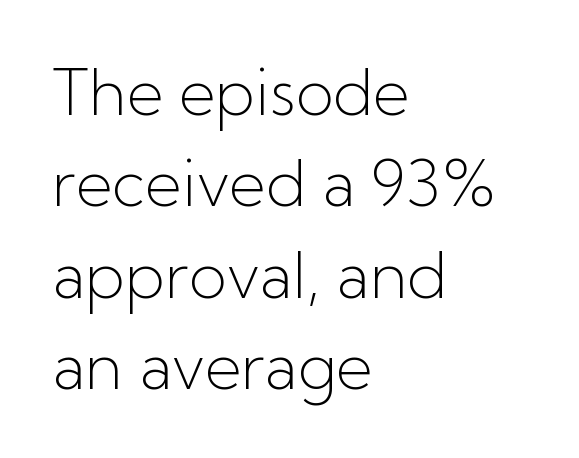
Q: Is the text bold? A: No.
Q: Is the text italic (slanted)? A: No, it is upright.
Q: Is the typeface a serif or a sans-serif typeface? A: Sans-serif.
Q: Is the text underlined? A: No.
Q: How is the paragraph aligned? A: Left-aligned.
Q: Is the spacing between letters normal or unusually wide? A: Normal.
Q: Is the spacing between lines tight, normal or loose? A: Normal.
Q: Width (condensed, normal, or wide)? A: Normal.
Q: Stroke contrast? A: Low.
Q: x-height? A: Medium.
Q: Monospaced? A: No.
